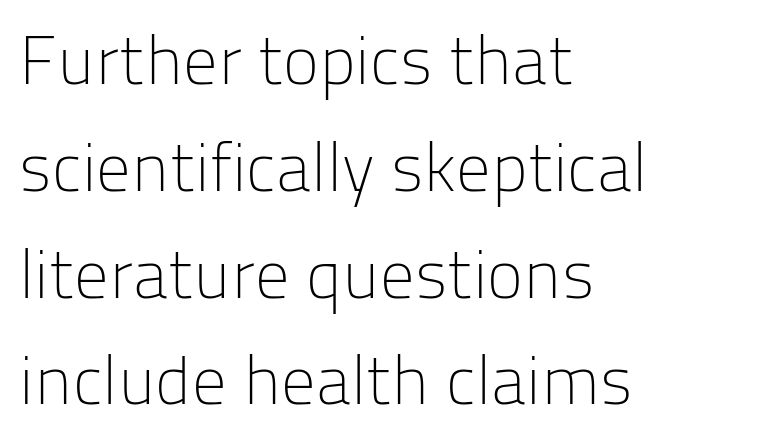
Letter spacing: default. Caption: face not bold, strokes unweighted. The letters advance in unequal steps, a hallmark of proportional type. Nope, no serifs anywhere on these letters. Quick note: interline space is typical.
